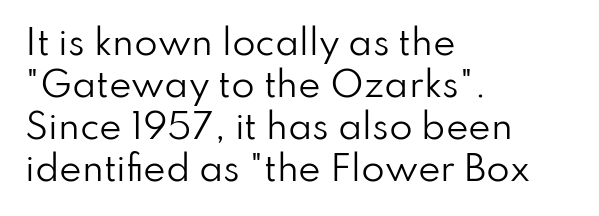
No chunkiness to these letters — they're not bold. The face used here is a sans, in the tradition of grotesques and geometrics. Is the letter spacing exaggerated? No — it looks like the ordinary default. Decoration check: the copy has no underline. Is the block centered? No — it sits flush against the left margin. Varying glyph widths throughout — classic text-font behaviour.
